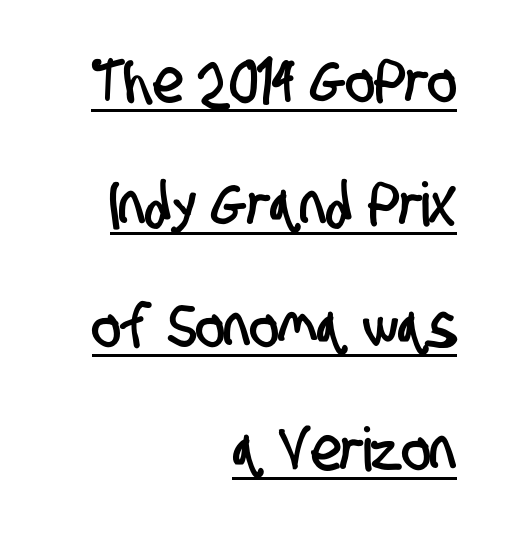
{"serif": "no", "width": "condensed", "stroke_contrast": "low", "x_height": "large", "monospaced": "no", "underline": "yes", "align": "right", "line_spacing": "loose", "line_spacing_ratio": 2.01, "letter_spacing": "normal", "letter_spacing_em": 0.0, "glyph_px": 61}
